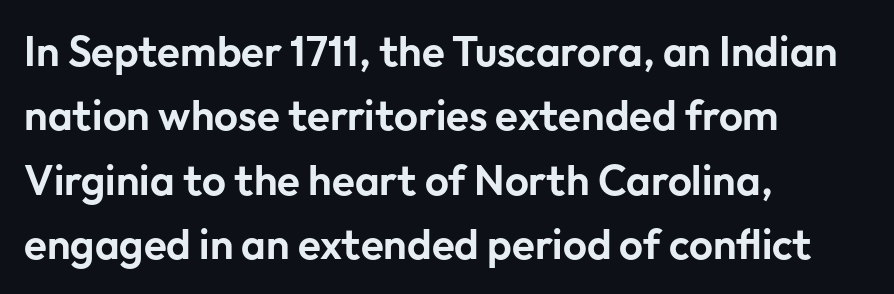
{"serif": "no", "italic": "no", "width": "normal", "stroke_contrast": "low", "x_height": "medium", "monospaced": "no", "underline": "no", "align": "left", "line_spacing": "normal", "line_spacing_ratio": 1.53, "letter_spacing": "normal", "letter_spacing_em": 0.0, "glyph_px": 42}
